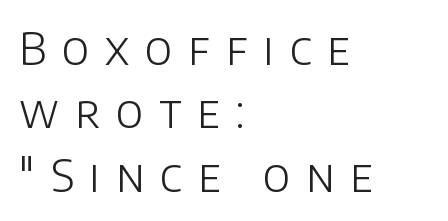
The image shows 44 px light sans-serif type, upright; set left-aligned, normal line spacing (1.44x), unusually wide letter spacing (+0.36 em), not underlined; low stroke contrast and a large x-height.
